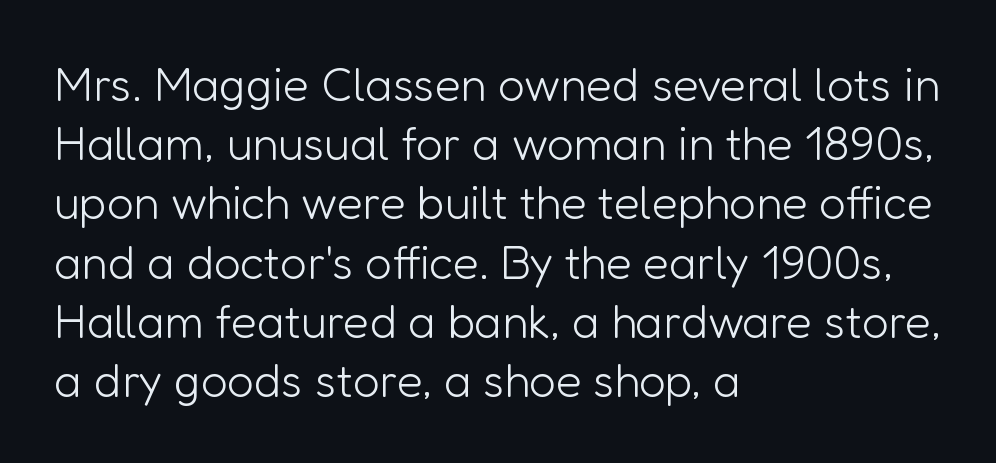
The letterforms sit at book weight or below. The letters advance in unequal steps, a hallmark of proportional type. Evenly set lines give the paragraph a standard silhouette. The type sits square on the baseline with zero lean. The type is set solid horizontally, with unmodified tracking. Font category for this specimen: sans-serif.
